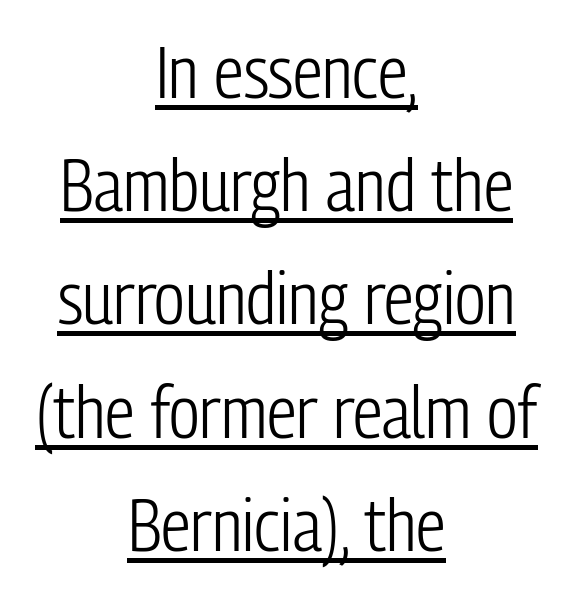
The image shows 74 px light, condensed sans-serif type, upright; set centered, normal line spacing (1.53x), normal letter spacing, underlined; low stroke contrast and a medium x-height.
